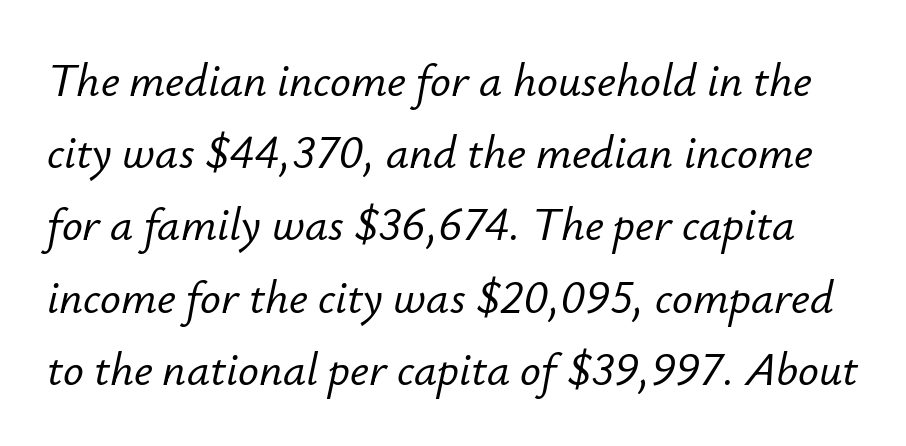
{"italic": "yes", "lean": "right", "slant_degrees": 12, "width": "normal", "stroke_contrast": "low", "x_height": "small", "monospaced": "no", "underline": "no", "line_spacing": "normal", "line_spacing_ratio": 1.57, "letter_spacing": "normal", "letter_spacing_em": 0.0, "glyph_px": 46}
